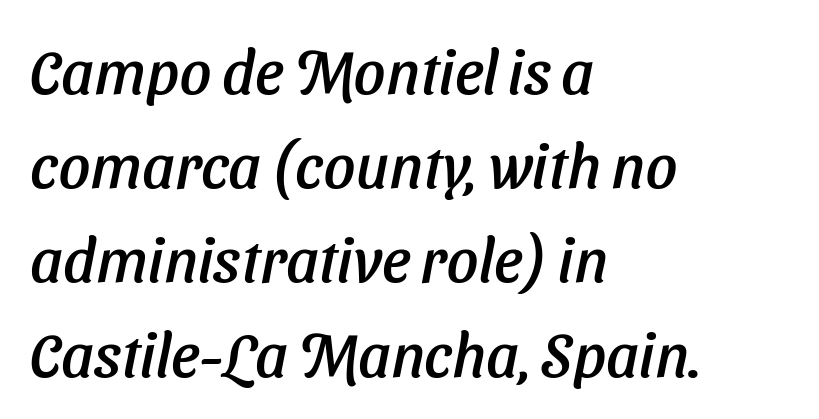
Between one letter and the next there's only the usual sliver of space. The gap between lines stays unmarked. Visually the block forms a straight wall on the left and a jagged coastline on the right. Note the varied advance widths — an 'i' is clearly narrower than an 'm'. What's the leading like? Ordinary, nothing unusual.
